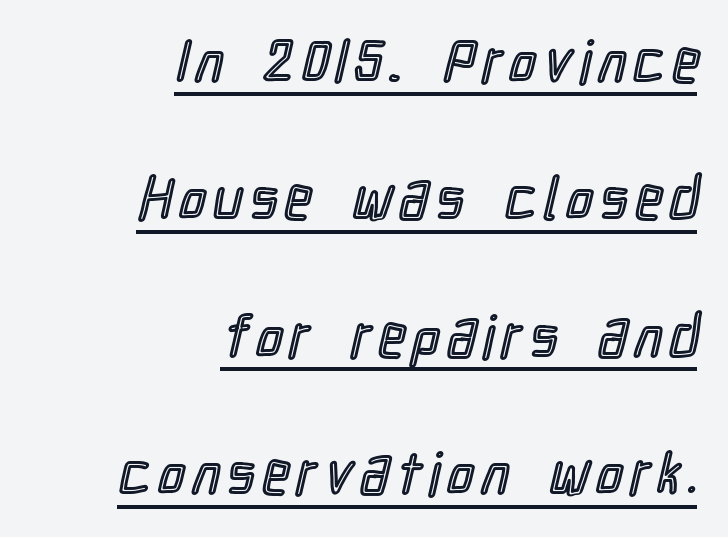
{"width": "condensed", "x_height": "medium", "monospaced": "no", "underline": "yes", "align": "right", "line_spacing": "loose", "line_spacing_ratio": 2.33, "glyph_px": 59}
